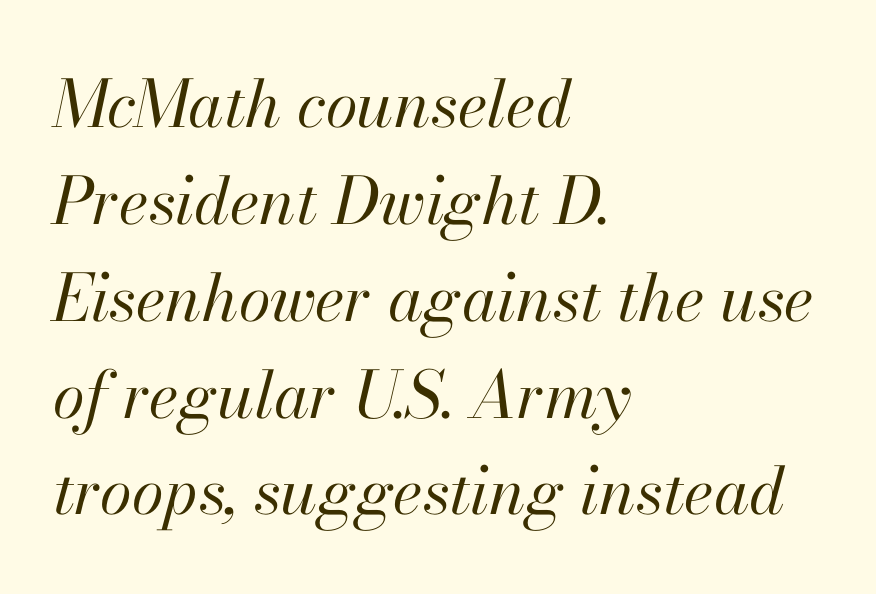
{"italic": "yes", "lean": "right", "slant_degrees": 13, "bold": "no", "weight": "regular", "width": "normal", "stroke_contrast": "high", "x_height": "small", "monospaced": "no", "underline": "no", "align": "left", "line_spacing": "normal", "line_spacing_ratio": 1.49, "letter_spacing": "normal", "letter_spacing_em": 0.0, "glyph_px": 65}
